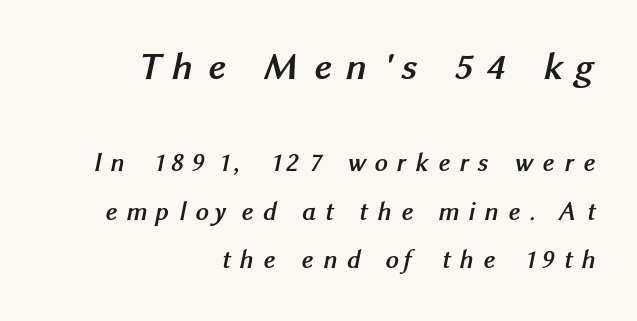
Is this a fixed-width face? No — the glyphs have proportional, varying widths. How are the letters spaced? Widely, with obvious added tracking. Compared with a flush-left layout, this one pins lines to the opposite, right side. Does the bottom block carry the larger type? No, the top block does.
